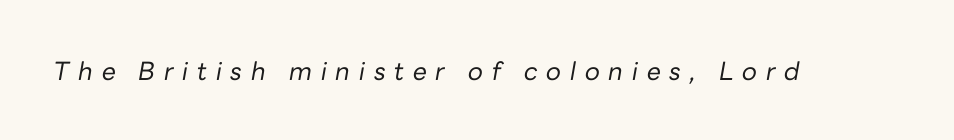
{"italic": "yes", "lean": "right", "slant_degrees": 10, "bold": "no", "underline": "no", "letter_spacing": "wide", "letter_spacing_em": 0.35, "glyph_px": 25}
